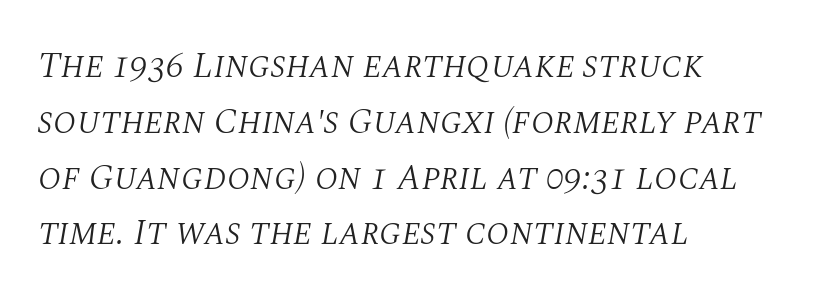
Q: Is the text bold? A: No.
Q: Is the text italic (slanted)? A: Yes, it leans right by about 10 degrees.
Q: Is the typeface a serif or a sans-serif typeface? A: Serif.
Q: Is the text underlined? A: No.
Q: How is the paragraph aligned? A: Left-aligned.
Q: Is the spacing between letters normal or unusually wide? A: Normal.
Q: Is the spacing between lines tight, normal or loose? A: Normal.
Q: Width (condensed, normal, or wide)? A: Normal.
Q: Stroke contrast? A: Medium.
Q: x-height? A: Large.
Q: Monospaced? A: No.
